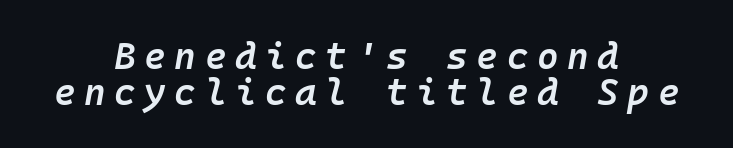
Slanted lettering throughout. Fixed-width glyphs throughout — classic coding-font behaviour. Closely set lines give the paragraph a compact silhouette. Each line is balanced around a shared central axis.
